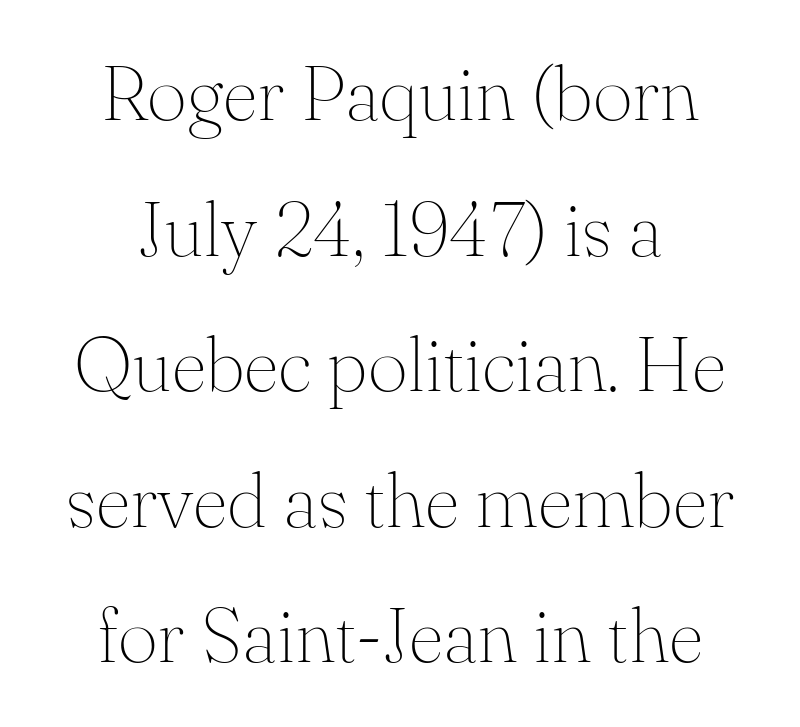
The face used here is proportionally spaced, like ordinary book or web type. Typographically, this falls in the serif category. On a weight scale, this lands at 450 or below. Inter-character spacing is left at the font's built-in metrics. Alignment: centered. You can tell it's not italic because the verticals are truly vertical.
